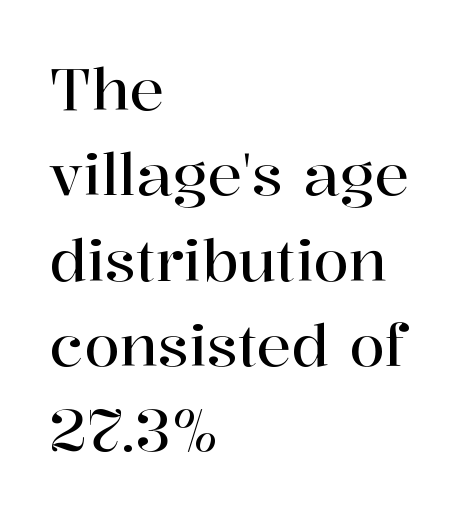
{"serif": "yes", "italic": "no", "width": "normal", "stroke_contrast": "high", "x_height": "medium", "monospaced": "no", "underline": "no", "align": "left", "line_spacing": "normal", "line_spacing_ratio": 1.47, "letter_spacing": "normal", "letter_spacing_em": 0.0, "glyph_px": 58}
